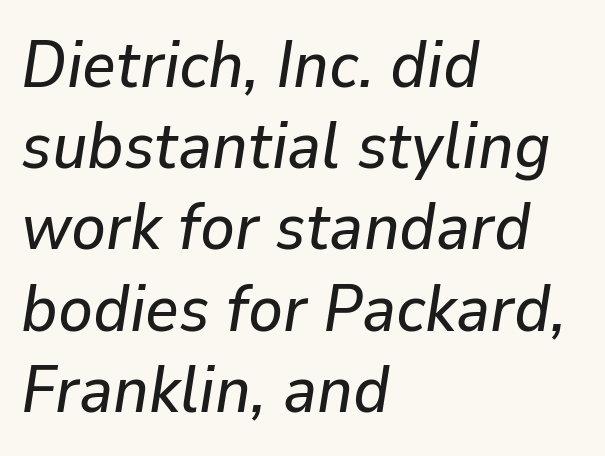
The image shows 65 px text type, italic (leaning right); set left-aligned, normal line spacing (1.25x), normal letter spacing, not underlined; low stroke contrast and a medium x-height.
